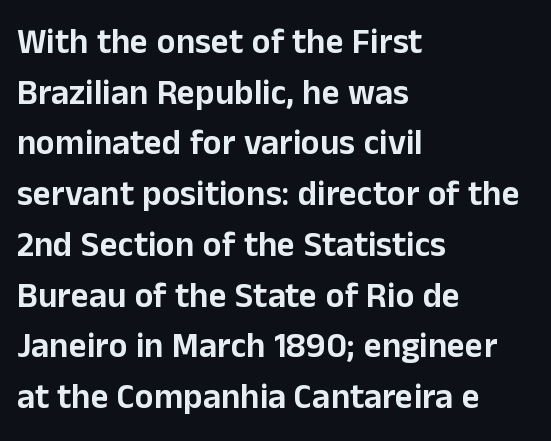
{"serif": "no", "italic": "no", "width": "normal", "stroke_contrast": "low", "x_height": "medium", "monospaced": "no", "underline": "no", "align": "left", "line_spacing": "normal", "line_spacing_ratio": 1.45, "letter_spacing": "normal", "letter_spacing_em": 0.0, "glyph_px": 35}
